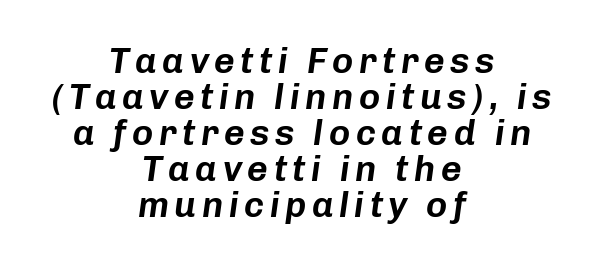
Q: Is the text italic (slanted)? A: Yes, it leans right by about 8 degrees.
Q: Is the text underlined? A: No.
Q: How is the paragraph aligned? A: Centered.
Q: Is the spacing between lines tight, normal or loose? A: Tight.
Q: Width (condensed, normal, or wide)? A: Normal.
Q: Stroke contrast? A: Low.
Q: x-height? A: Medium.
Q: Monospaced? A: No.
